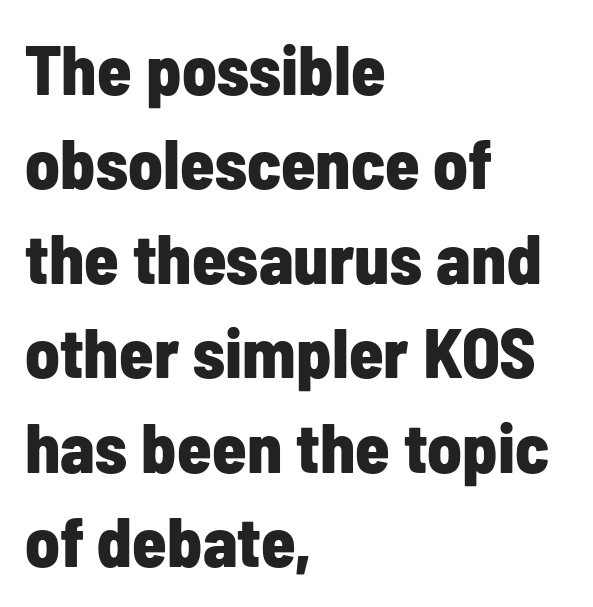
Q: Is the text bold? A: Yes.
Q: Is the text italic (slanted)? A: No, it is upright.
Q: Is the typeface a serif or a sans-serif typeface? A: Sans-serif.
Q: Is the text underlined? A: No.
Q: How is the paragraph aligned? A: Left-aligned.
Q: Is the spacing between letters normal or unusually wide? A: Normal.
Q: Is the spacing between lines tight, normal or loose? A: Normal.
Q: Width (condensed, normal, or wide)? A: Condensed.
Q: Stroke contrast? A: Low.
Q: x-height? A: Medium.
Q: Monospaced? A: No.
